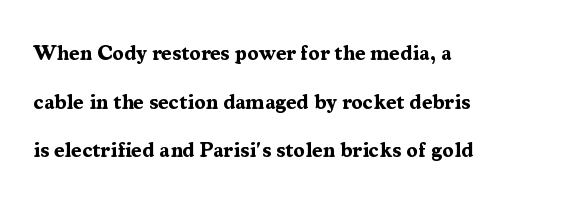
The image shows 21 px bold type, upright; set left-aligned, loose line spacing (2.31x), normal letter spacing, not underlined.
